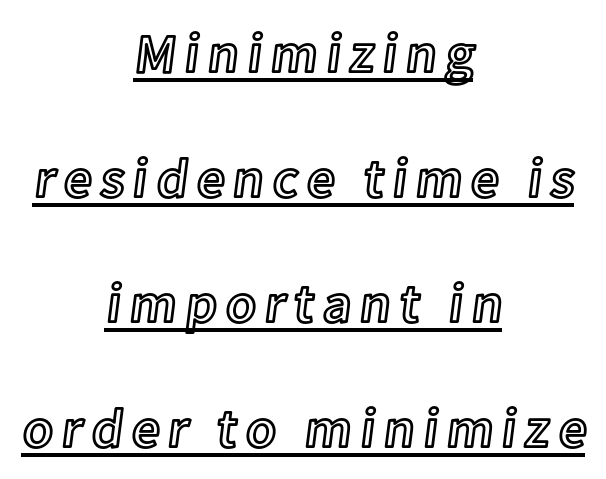
Q: Is the text italic (slanted)? A: Yes.
Q: Is the text underlined? A: Yes.
Q: How is the paragraph aligned? A: Centered.
Q: Is the spacing between lines tight, normal or loose? A: Loose.
Q: Width (condensed, normal, or wide)? A: Normal.
Q: x-height? A: Medium.
Q: Monospaced? A: No.
